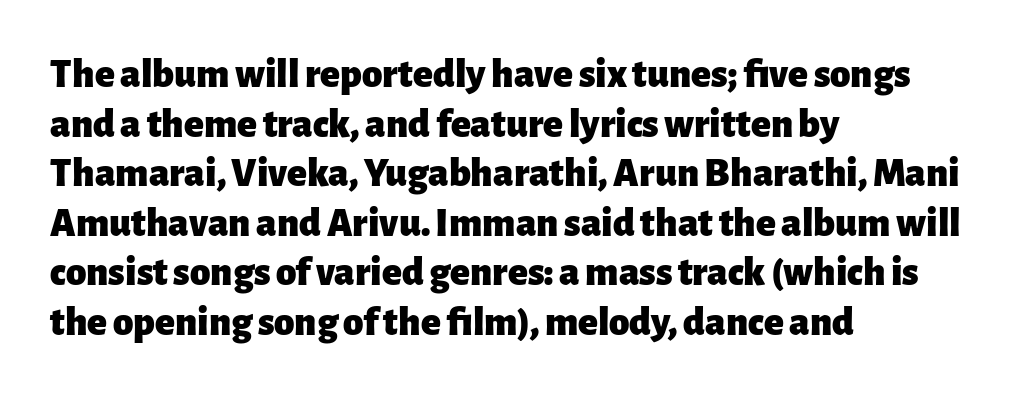
This rendering features lettering with no underline. Vertical strokes here are truly vertical. Varying glyph widths throughout — classic text-font behaviour. Here the glyphs are tracked normally, forming tight word shapes. Line starts are locked; line ends wander.
